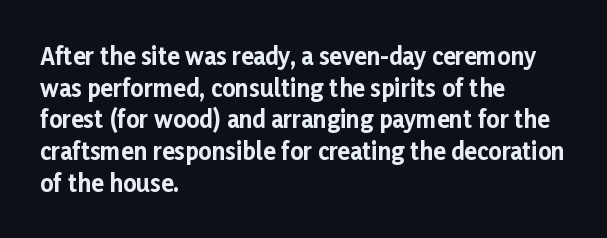
{"italic": "no", "bold": "yes", "underline": "no", "align": "left", "line_spacing": "normal", "line_spacing_ratio": 1.38, "letter_spacing": "normal", "letter_spacing_em": 0.0, "glyph_px": 23}
